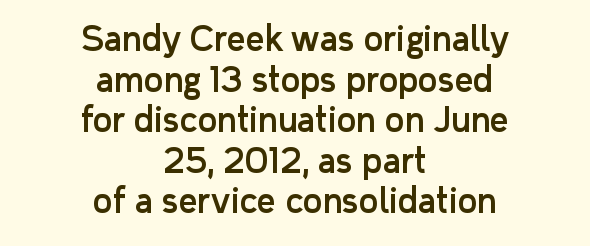
{"serif": "no", "italic": "no", "width": "normal", "stroke_contrast": "low", "x_height": "medium", "monospaced": "no", "underline": "no", "align": "center", "line_spacing_ratio": 1.23, "letter_spacing": "normal", "letter_spacing_em": 0.0, "glyph_px": 33}
